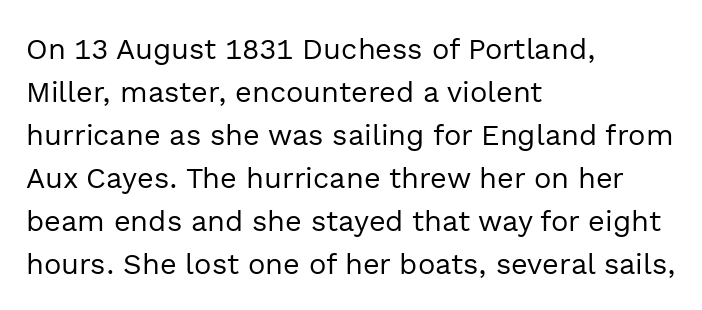
The image shows 29 px regular-weight sans-serif type, upright; set left-aligned, normal line spacing (1.48x), normal letter spacing, not underlined; a medium x-height.
